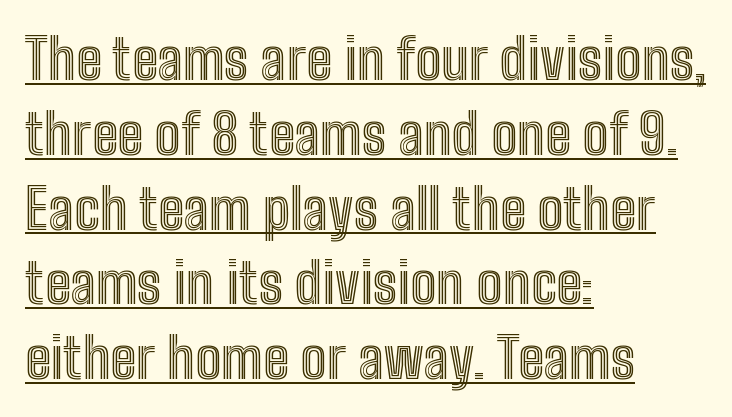
{"italic": "no", "width": "condensed", "x_height": "medium", "monospaced": "no", "underline": "yes", "align": "left", "line_spacing": "normal", "line_spacing_ratio": 1.36, "letter_spacing": "normal", "letter_spacing_em": 0.0, "glyph_px": 55}
